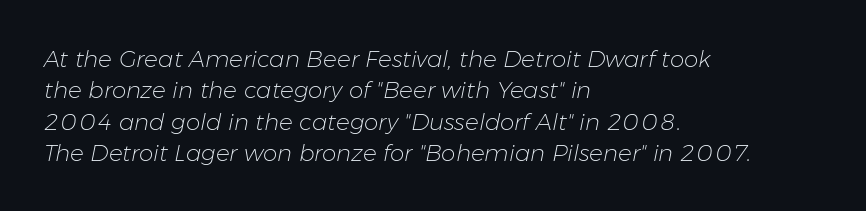
{"italic": "yes", "lean": "right", "slant_degrees": 11, "bold": "no", "underline": "no", "align": "left", "line_spacing": "normal", "line_spacing_ratio": 1.36, "letter_spacing": "normal", "letter_spacing_em": 0.0, "glyph_px": 23}
